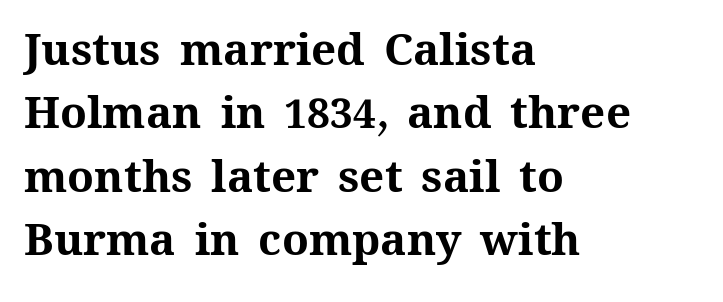
{"italic": "no", "bold": "yes", "weight": "bold", "width": "normal", "stroke_contrast": "medium", "x_height": "medium", "monospaced": "no", "underline": "no", "align": "left", "line_spacing": "normal", "line_spacing_ratio": 1.44, "letter_spacing": "normal", "letter_spacing_em": 0.0, "glyph_px": 44}
